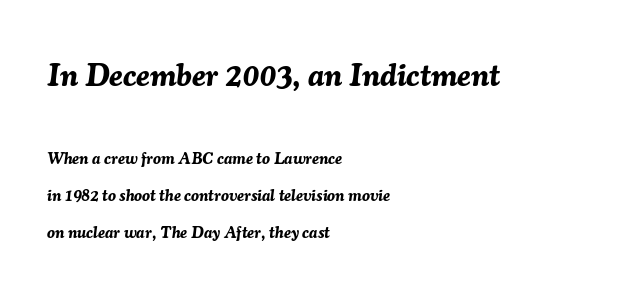
Q: Is the text bold? A: Yes.
Q: Is the text italic (slanted)? A: Yes, it leans right by about 7 degrees.
Q: Is the text underlined? A: No.
Q: How is the paragraph aligned? A: Left-aligned.
Q: Is the spacing between letters normal or unusually wide? A: Normal.
Q: Is the spacing between lines tight, normal or loose? A: Loose.
Q: Which block of text is set in a larger size, the first (top) or the second (bottom)? A: The first (top) one.
Q: Width (condensed, normal, or wide)? A: Normal.
Q: Stroke contrast? A: Medium.
Q: x-height? A: Medium.
Q: Monospaced? A: No.
